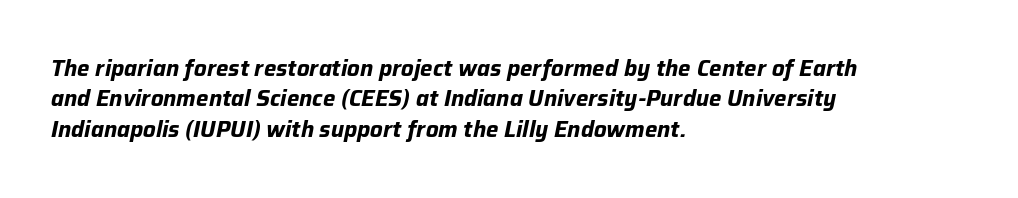
The image shows 22 px bold type, italic (leaning right); set left-aligned, normal line spacing (1.38x), normal letter spacing, not underlined.
